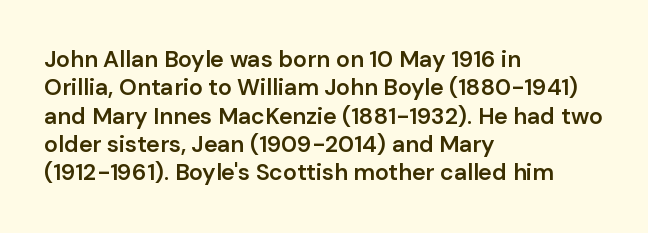
Is the letter spacing exaggerated? No — it looks like the ordinary default. Do the letters lean? They stand straight. Is the type bold? Partly — it's a semibold, heavier than regular but not fully bold. Lines of text with bare space underneath. The text block is weighted toward the left margin, trailing off unevenly rightward.
